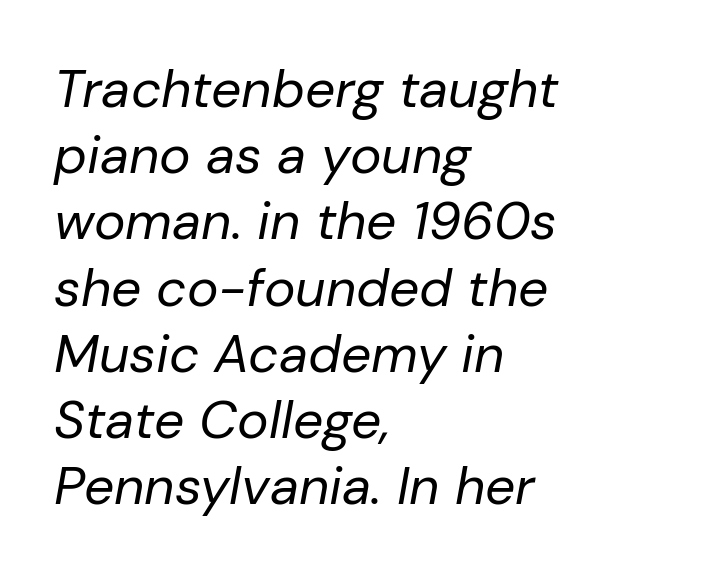
The image shows 53 px regular-weight type, italic (leaning right); set left-aligned, normal line spacing (1.25x), normal letter spacing, not underlined; low stroke contrast and a medium x-height.
